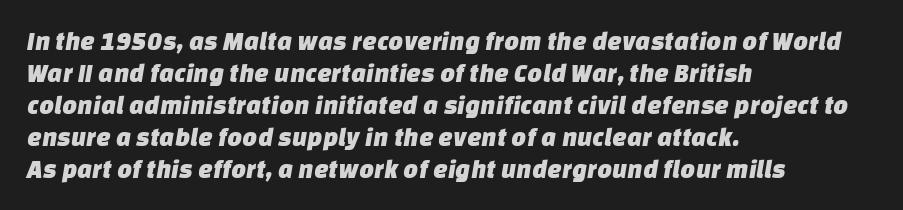
The rendering anchors every line to the left-hand side. Nothing unusual about the tracking: characters are spaced as the font intends. The string is rendered with underlining switched off.
